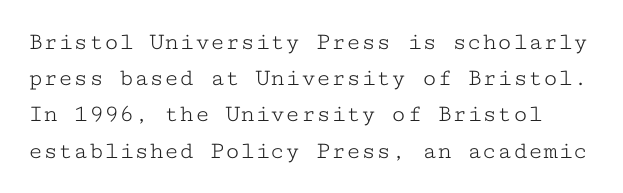
Vertical spacing — default. Weight: not bold — regular or lighter. Posture: vertical. Letter spacing: default. The zone under the glyphs is completely vacant.
